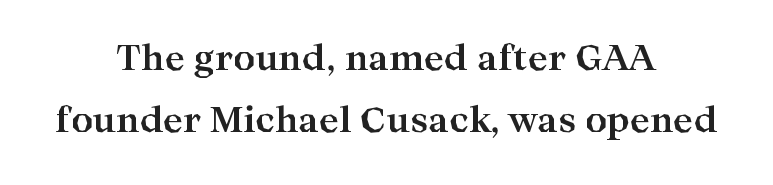
Heavy-handed strokes throughout: this text is bold. Small tapered or slab feet sit at the stroke ends, so this counts as serif. Does extra space separate the letters? No, they use regular spacing. The lines in this sample share a center point and differ in where they start and stop. Is there any slant? The stems are plumb. The passage shown is not underscored anywhere.
